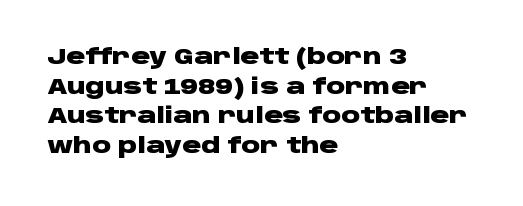
The image shows 21 px bold type, upright; set left-aligned, normal line spacing (1.41x), normal letter spacing, not underlined.
